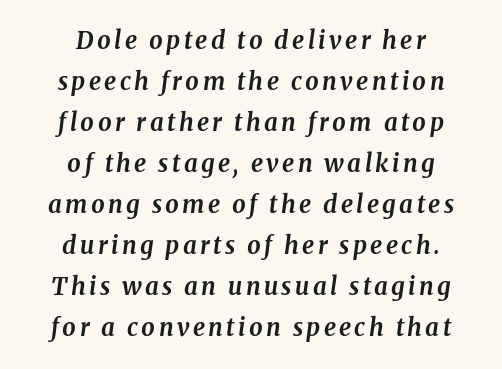
The image shows 24 px bold type, italic (leaning right); set centered, line spacing 1.71x, not underlined.
